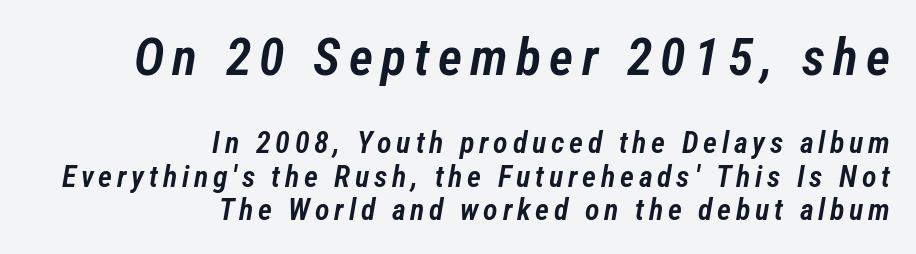
{"italic": "yes", "lean": "right", "slant_degrees": 12, "bold": "semi", "weight": "semibold", "width": "condensed", "stroke_contrast": "low", "x_height": "medium", "monospaced": "no", "underline": "no", "align": "right", "line_spacing": "tight", "line_spacing_ratio": 1.11, "larger_block": "first", "size_ratio": 1.73, "glyph_px": 52}
